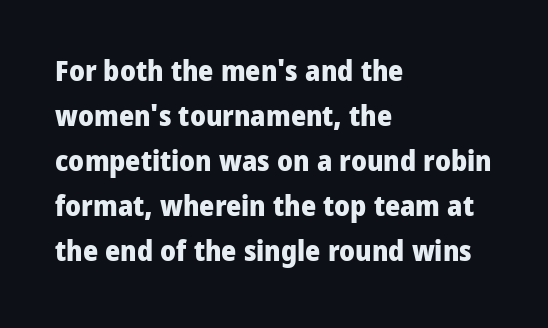
Q: Is the text bold? A: Yes.
Q: Is the text italic (slanted)? A: No, it is upright.
Q: Is the typeface a serif or a sans-serif typeface? A: Sans-serif.
Q: Is the text underlined? A: No.
Q: How is the paragraph aligned? A: Left-aligned.
Q: Is the spacing between letters normal or unusually wide? A: Normal.
Q: Is the spacing between lines tight, normal or loose? A: Normal.
Q: Width (condensed, normal, or wide)? A: Normal.
Q: Stroke contrast? A: Low.
Q: x-height? A: Medium.
Q: Monospaced? A: No.
